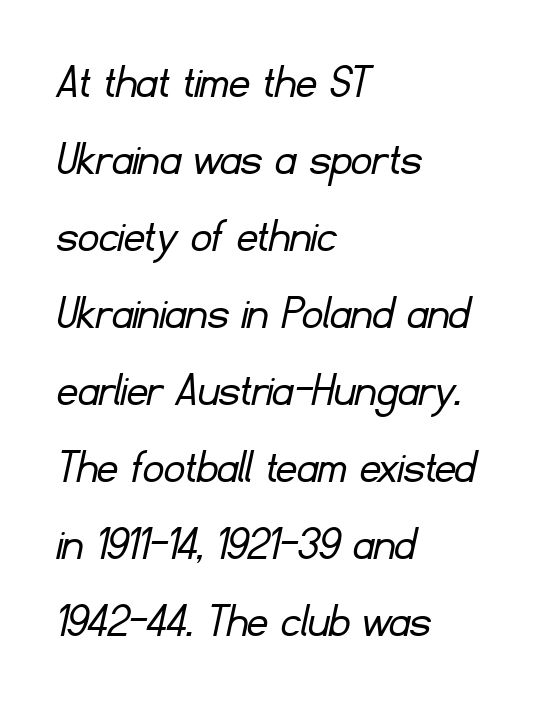
This rendering employs a face without finishing strokes, i.e., a sans-serif. A typesetter would call this leading conventional body-copy spacing. Caption: multi-line text, flush left, ragged right. There is no visible air inserted between adjacent glyphs.
